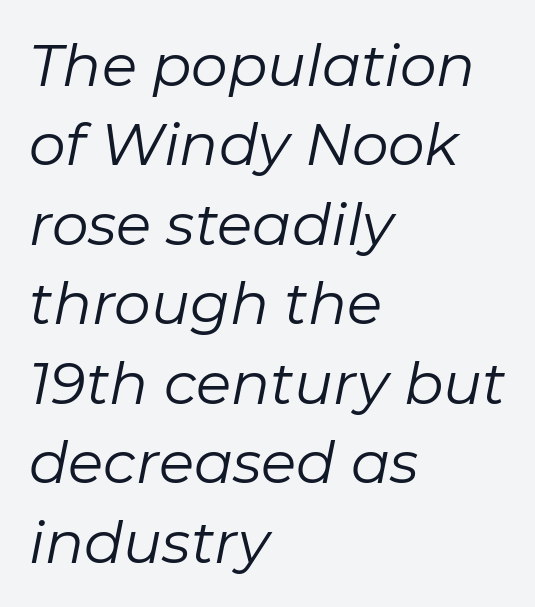
{"italic": "yes", "lean": "right", "slant_degrees": 11, "bold": "no", "weight": "regular", "width": "normal", "stroke_contrast": "low", "x_height": "medium", "monospaced": "no", "underline": "no", "align": "left", "line_spacing": "normal", "line_spacing_ratio": 1.37, "letter_spacing": "normal", "letter_spacing_em": 0.0, "glyph_px": 58}
